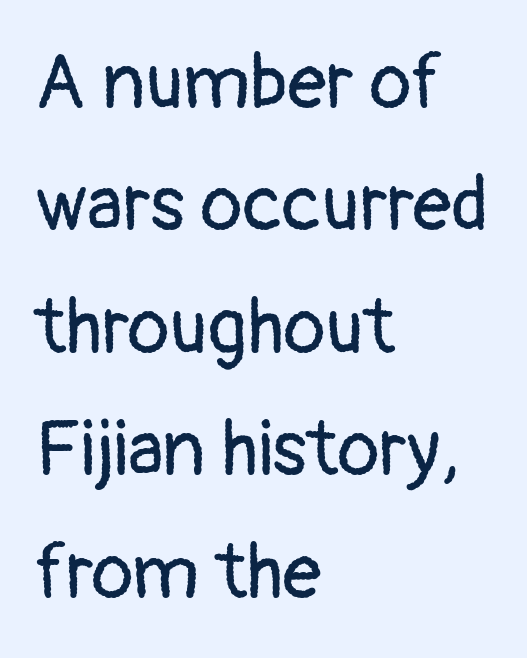
{"serif": "no", "italic": "no", "bold": "no", "weight": "regular", "width": "normal", "stroke_contrast": "low", "x_height": "medium", "monospaced": "no", "underline": "no", "align": "left", "line_spacing": "normal", "line_spacing_ratio": 1.59, "letter_spacing": "normal", "letter_spacing_em": 0.0, "glyph_px": 77}
